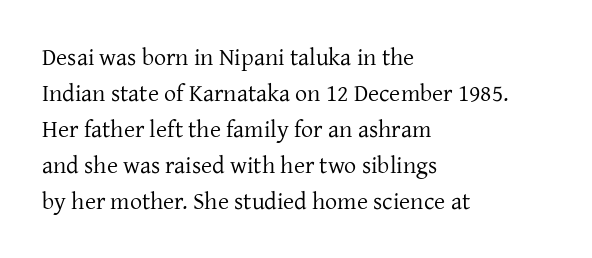
{"italic": "no", "bold": "no", "underline": "no", "align": "left", "line_spacing": "normal", "line_spacing_ratio": 1.5, "letter_spacing": "normal", "letter_spacing_em": 0.0, "glyph_px": 24}
